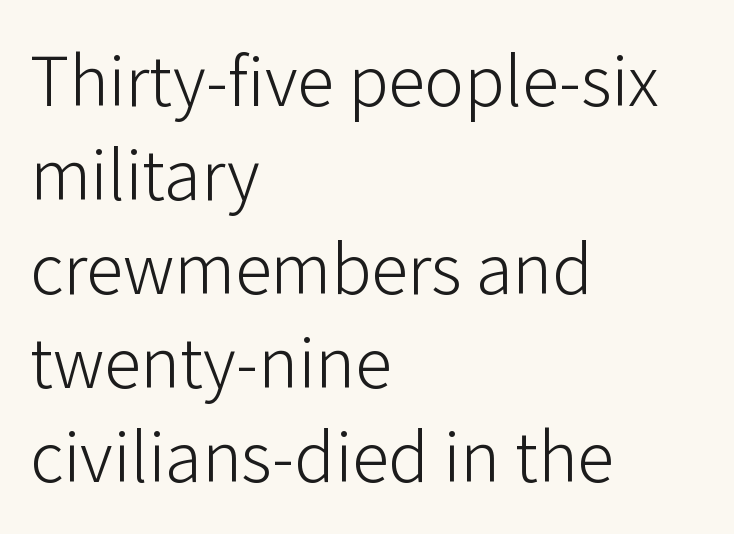
Q: Is the text bold? A: No.
Q: Is the text italic (slanted)? A: No, it is upright.
Q: Is the typeface a serif or a sans-serif typeface? A: Sans-serif.
Q: Is the text underlined? A: No.
Q: How is the paragraph aligned? A: Left-aligned.
Q: Is the spacing between letters normal or unusually wide? A: Normal.
Q: Is the spacing between lines tight, normal or loose? A: Normal.
Q: Width (condensed, normal, or wide)? A: Normal.
Q: Stroke contrast? A: Low.
Q: x-height? A: Medium.
Q: Monospaced? A: No.
